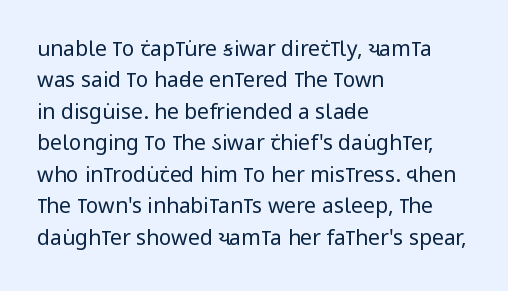
Q: Is the text bold? A: No.
Q: Is the text italic (slanted)? A: No, it is upright.
Q: Is the text underlined? A: No.
Q: How is the paragraph aligned? A: Left-aligned.
Q: Is the spacing between letters normal or unusually wide? A: Normal.
Q: Is the spacing between lines tight, normal or loose? A: Normal.
